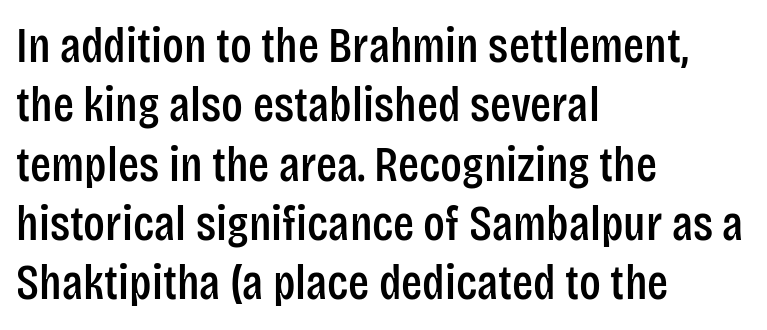
The image shows 49 px condensed sans-serif type, upright; set left-aligned, line spacing 1.21x, normal letter spacing, not underlined; low stroke contrast and a large x-height.
